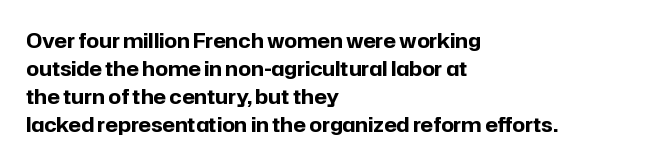
{"italic": "no", "bold": "yes", "underline": "no", "align": "left", "line_spacing": "normal", "line_spacing_ratio": 1.4, "letter_spacing": "normal", "letter_spacing_em": 0.0, "glyph_px": 20}
